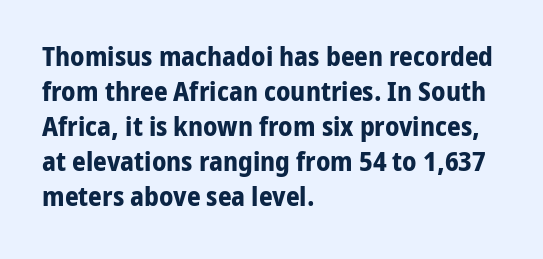
Q: Is the text bold? A: Yes.
Q: Is the text italic (slanted)? A: No, it is upright.
Q: Is the text underlined? A: No.
Q: How is the paragraph aligned? A: Left-aligned.
Q: Is the spacing between letters normal or unusually wide? A: Normal.
Q: Is the spacing between lines tight, normal or loose? A: Normal.
